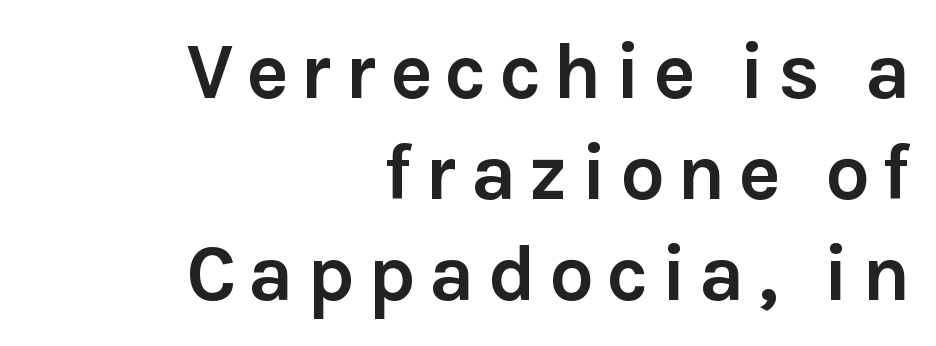
Q: Is the text bold? A: Yes.
Q: Is the text italic (slanted)? A: No, it is upright.
Q: Is the typeface a serif or a sans-serif typeface? A: Sans-serif.
Q: Is the text underlined? A: No.
Q: How is the paragraph aligned? A: Right-aligned.
Q: Is the spacing between lines tight, normal or loose? A: Normal.
Q: Width (condensed, normal, or wide)? A: Normal.
Q: x-height? A: Medium.
Q: Monospaced? A: No.
